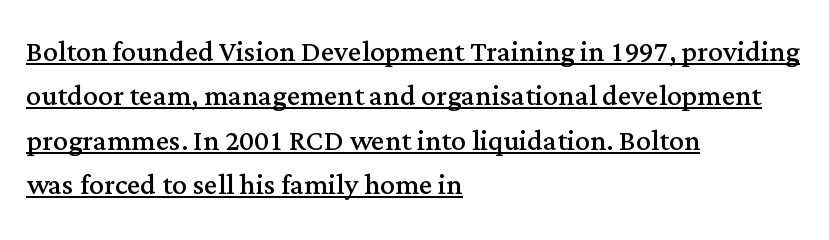
Underline: present. I'd call this a serif setting — the letters wear small feet. Letters have the restrained weight of plain body copy at most. If you drew a ruler down the left edge, every line would touch it. Each letter keeps its own natural width here, so spacing adapts to shape. These lines were composed using upright roman letters.
